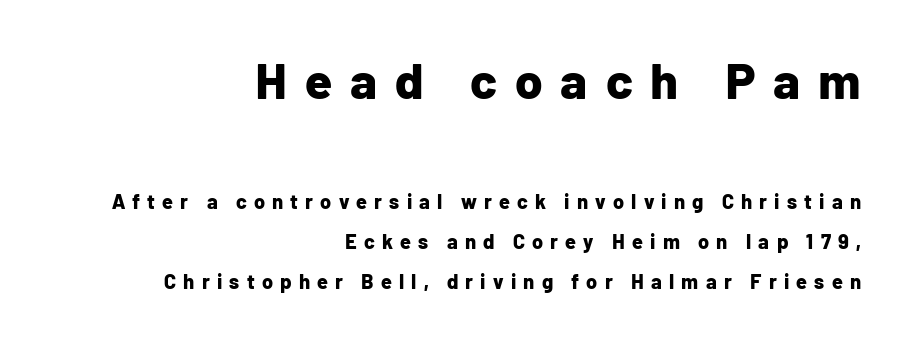
{"serif": "no", "italic": "no", "bold": "yes", "weight": "bold", "width": "normal", "stroke_contrast": "low", "x_height": "medium", "monospaced": "no", "underline": "no", "align": "right", "line_spacing": "loose", "line_spacing_ratio": 2.0, "letter_spacing": "wide", "letter_spacing_em": 0.36, "larger_block": "first", "size_ratio": 2.5, "glyph_px": 50}
